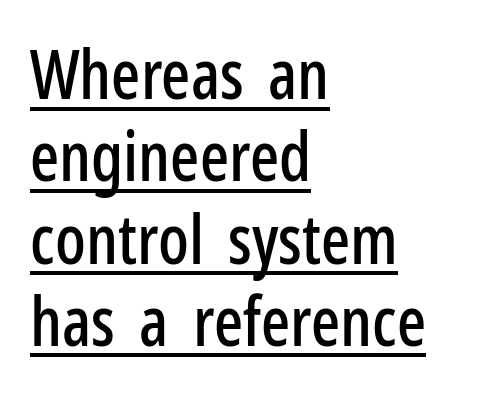
Q: Is the text italic (slanted)? A: No, it is upright.
Q: Is the typeface a serif or a sans-serif typeface? A: Sans-serif.
Q: Is the text underlined? A: Yes.
Q: How is the paragraph aligned? A: Left-aligned.
Q: Is the spacing between letters normal or unusually wide? A: Normal.
Q: Width (condensed, normal, or wide)? A: Condensed.
Q: Stroke contrast? A: Low.
Q: x-height? A: Medium.
Q: Monospaced? A: No.
